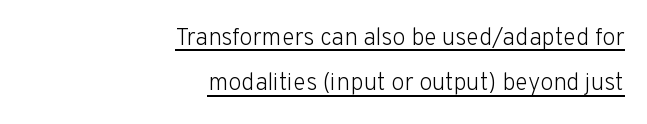
{"italic": "no", "bold": "no", "underline": "yes", "align": "right", "line_spacing_ratio": 1.89, "letter_spacing": "normal", "letter_spacing_em": 0.0, "glyph_px": 24}
